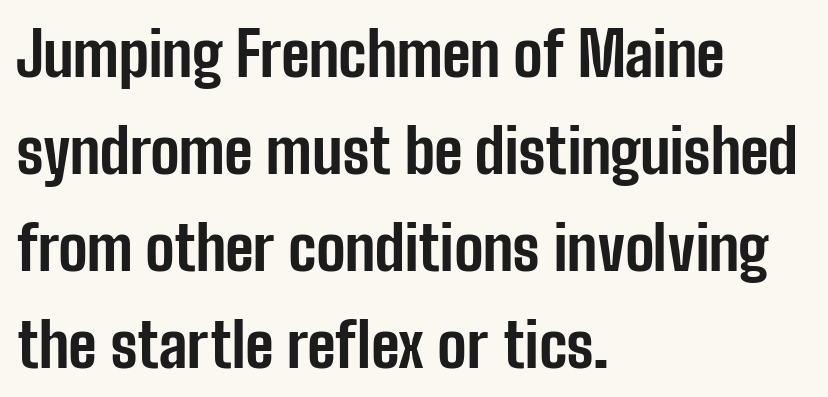
The image shows 61 px bold, condensed sans-serif type, upright; set left-aligned, normal line spacing (1.59x), normal letter spacing, not underlined; low stroke contrast and a medium x-height.
